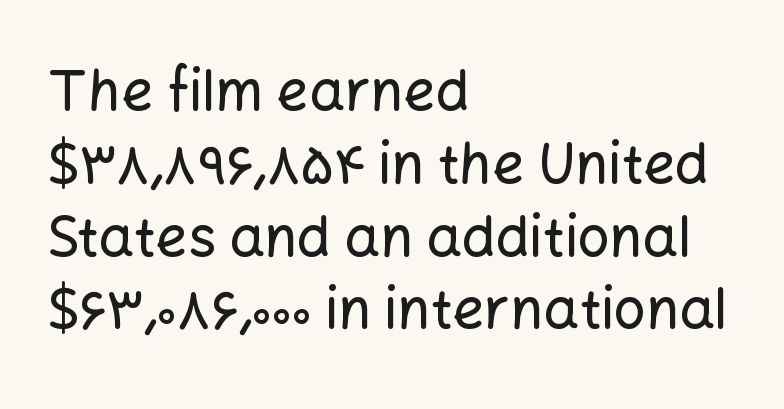
{"serif": "no", "italic": "no", "width": "normal", "stroke_contrast": "low", "x_height": "medium", "monospaced": "no", "underline": "no", "align": "left", "line_spacing": "normal", "line_spacing_ratio": 1.3, "letter_spacing": "normal", "letter_spacing_em": 0.0, "glyph_px": 56}
